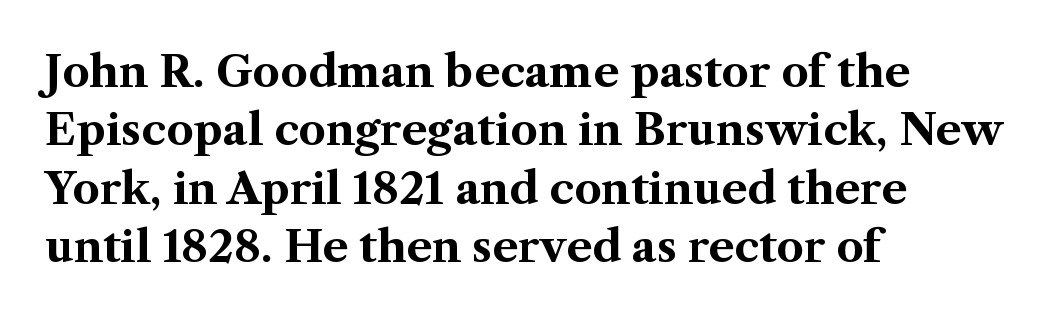
The image shows 43 px bold serif type, upright; set left-aligned, normal line spacing (1.36x), normal letter spacing, not underlined; medium stroke contrast and a medium x-height.
